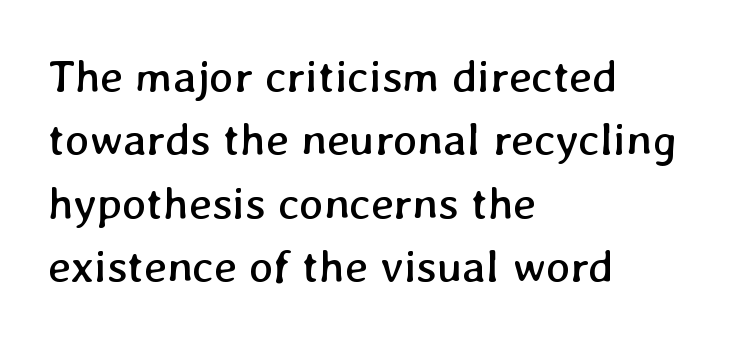
{"bold": "no", "weight": "regular", "width": "normal", "stroke_contrast": "low", "x_height": "medium", "monospaced": "no", "underline": "no", "align": "left", "line_spacing": "normal", "line_spacing_ratio": 1.38, "letter_spacing": "normal", "letter_spacing_em": 0.0, "glyph_px": 46}
